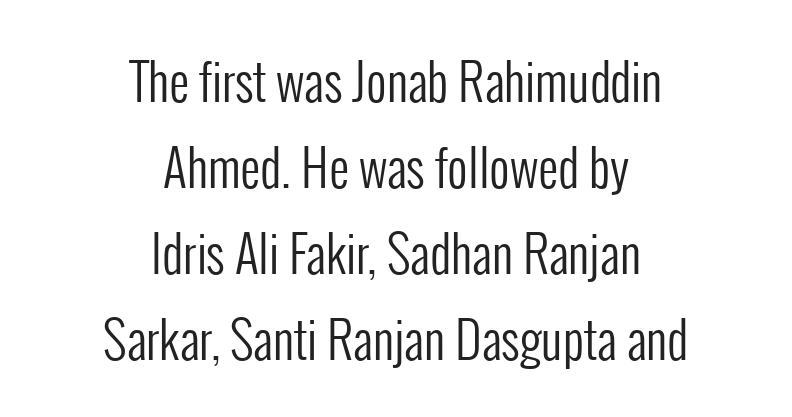
Q: Is the text bold? A: No.
Q: Is the text italic (slanted)? A: No, it is upright.
Q: Is the typeface a serif or a sans-serif typeface? A: Sans-serif.
Q: Is the text underlined? A: No.
Q: How is the paragraph aligned? A: Centered.
Q: Is the spacing between letters normal or unusually wide? A: Normal.
Q: Width (condensed, normal, or wide)? A: Condensed.
Q: Stroke contrast? A: Low.
Q: x-height? A: Medium.
Q: Monospaced? A: No.
